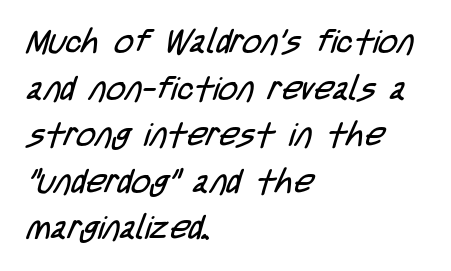
The face used here is a sans, in the tradition of grotesques and geometrics. You could not count columns in this text — the font is proportionally spaced. One-word summary of the alignment: left. Heaviness? Minimal to ordinary, like unemphasized prose. Check under the words: just untouched page.
